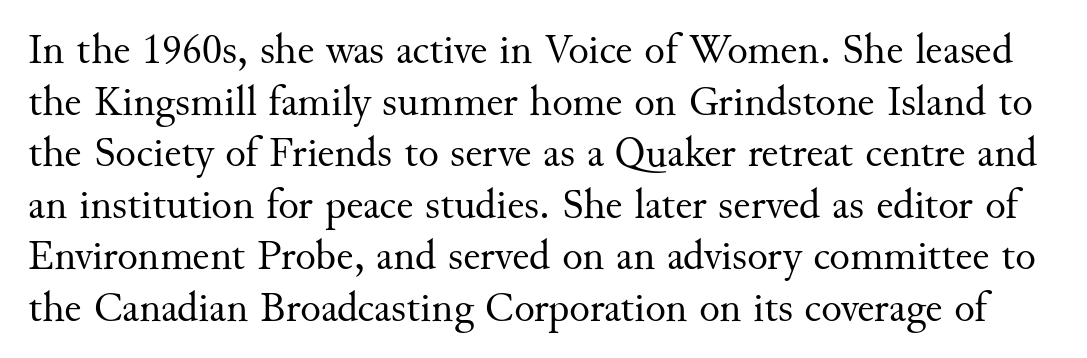
The image shows 43 px regular-weight serif type, upright; set line spacing 1.2x, normal letter spacing, not underlined; medium stroke contrast and a small x-height.
